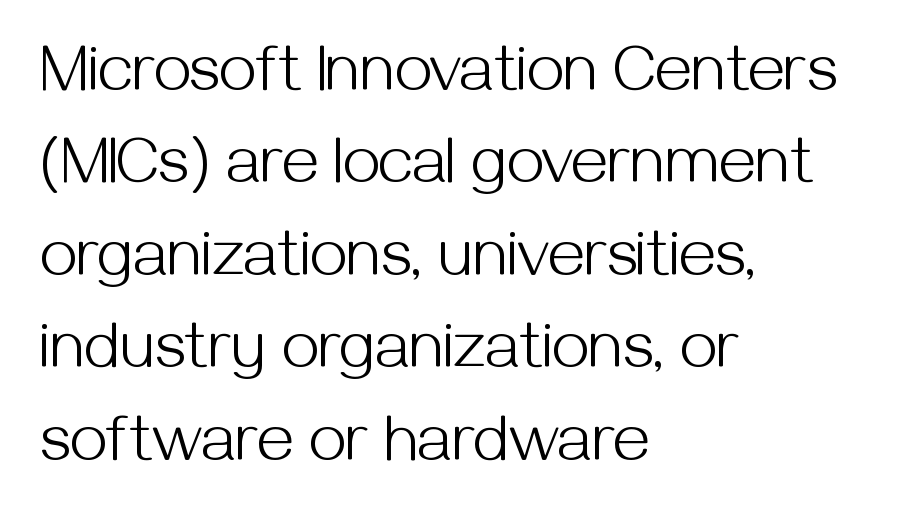
Vertical spacing — default. Unlike a traditional serif, this face leaves its strokes unadorned. The face used here is rendered with its standard letterfit. Is this a fixed-width face? No — the glyphs have proportional, varying widths. Honestly, there is no underline to notice here at all.
